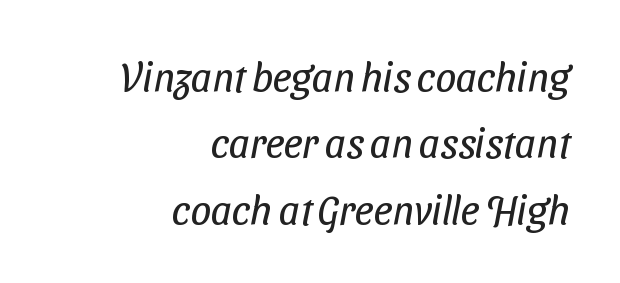
On a weight scale, this lands at 450 or below. The lines are quadded right. The letters advance in unequal steps, a hallmark of proportional type. A typesetter would call this zero additional tracking. The baseline area is clear. The passage shown stacks its lines at a standard gap.
